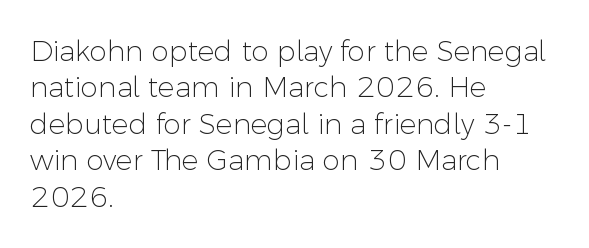
{"serif": "no", "italic": "no", "bold": "no", "weight": "light", "width": "normal", "stroke_contrast": "low", "x_height": "medium", "monospaced": "no", "underline": "no", "align": "left", "line_spacing": "normal", "line_spacing_ratio": 1.3, "letter_spacing": "normal", "letter_spacing_em": 0.0, "glyph_px": 28}
